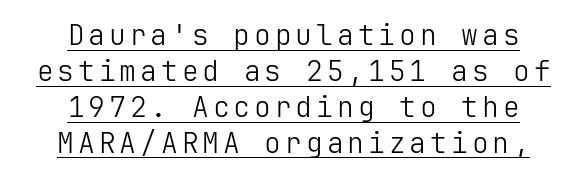
{"serif": "no", "italic": "no", "bold": "no", "weight": "light", "width": "normal", "stroke_contrast": "low", "x_height": "medium", "underline": "yes", "align": "center", "line_spacing": "normal", "line_spacing_ratio": 1.28, "glyph_px": 28}
